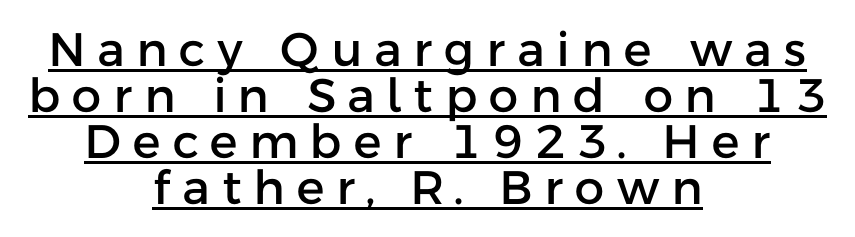
The image shows 47 px sans-serif type, upright; set centered, tight line spacing (0.98x), unusually wide letter spacing (+0.26 em), underlined; low stroke contrast and a medium x-height.
